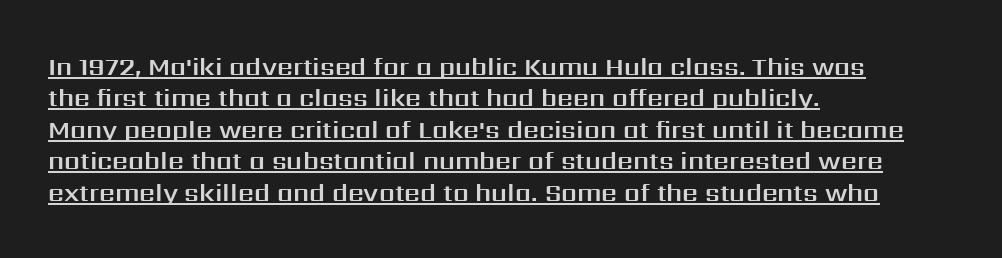
The image shows 25 px text type, upright; set left-aligned, normal line spacing (1.26x), normal letter spacing, underlined.
